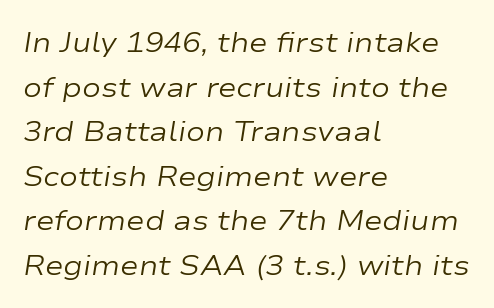
The image shows 28 px regular-weight, wide type, italic (leaning right); set left-aligned, normal line spacing (1.59x), normal letter spacing, not underlined; low stroke contrast and a medium x-height.
